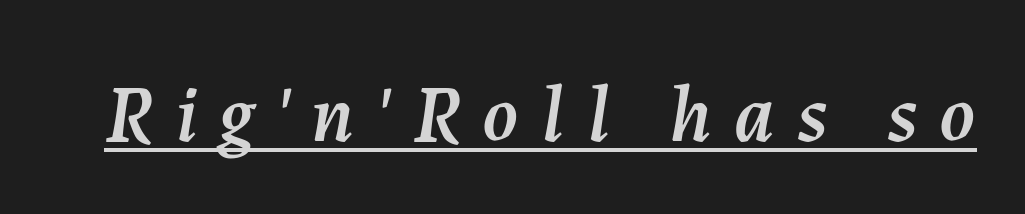
The image shows 80 px text type, italic (leaning right); set unusually wide letter spacing (+0.28 em), underlined; medium stroke contrast and a medium x-height.
